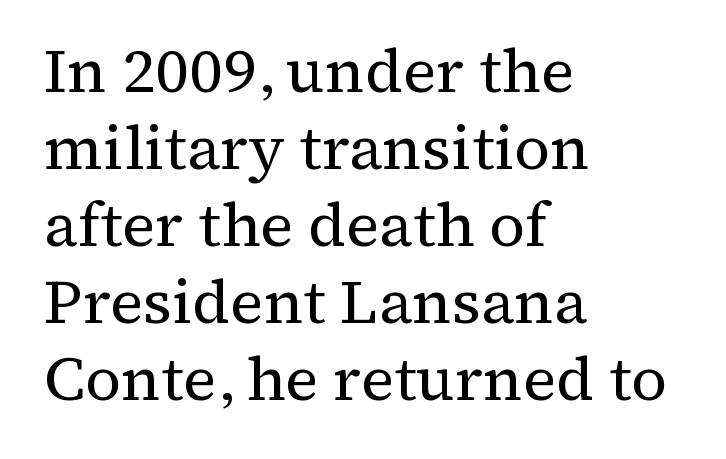
The image shows 62 px regular-weight serif type, upright; set left-aligned, line spacing 1.24x, normal letter spacing, not underlined; medium stroke contrast and a medium x-height.
